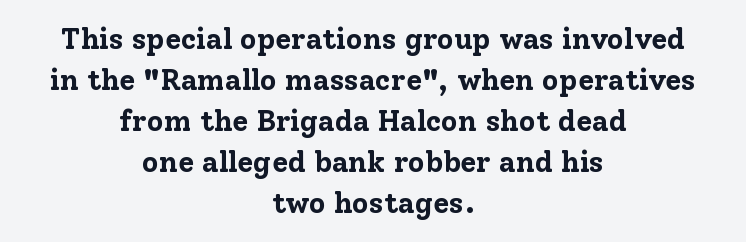
The image shows 29 px bold serif type, upright; set centered, normal line spacing (1.41x), normal letter spacing, not underlined; low stroke contrast and a medium x-height.
